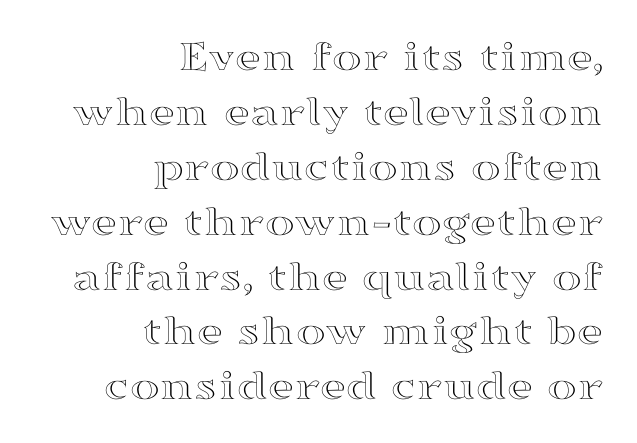
This sample has the flowing, uneven cadence of proportional lettering. Leftover space on each line is placed entirely before the opening word. The letters stand upright; this is a roman face. The tracking reads as untouched default to a designer's eye. The foot of each line stays bare and open.
